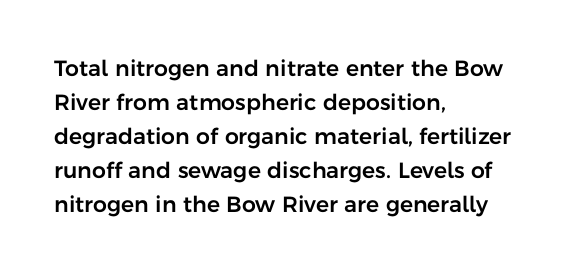
The image shows 22 px text type, upright; set left-aligned, normal line spacing (1.55x), normal letter spacing, not underlined.
